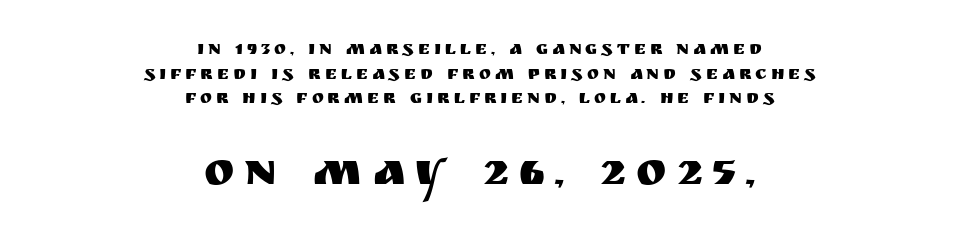
{"serif": "no", "italic": "no", "width": "normal", "stroke_contrast": "medium", "x_height": "large", "monospaced": "no", "underline": "no", "align": "center", "line_spacing": "normal", "line_spacing_ratio": 1.37, "letter_spacing": "wide", "letter_spacing_em": 0.22, "larger_block": "second", "size_ratio": 2.56, "glyph_px": 46}
